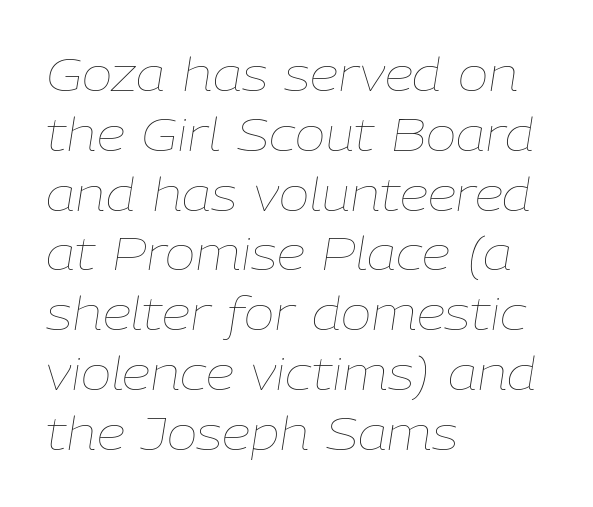
{"italic": "yes", "lean": "right", "slant_degrees": 9, "bold": "no", "weight": "thin", "width": "normal", "stroke_contrast": "low", "x_height": "medium", "monospaced": "no", "underline": "no", "align": "left", "line_spacing": "normal", "line_spacing_ratio": 1.3, "letter_spacing": "normal", "letter_spacing_em": 0.0, "glyph_px": 46}
